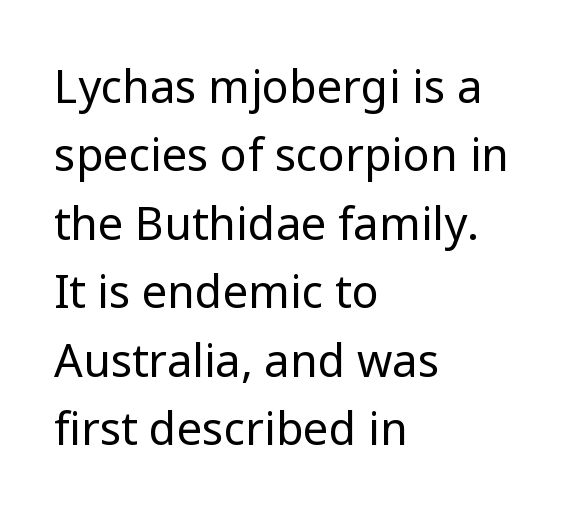
A typesetter would call this proportional, since set widths differ per character. Honestly, there is no underline to notice here at all. Note: no serifs on the glyphs. This rendering uses left alignment, leaving the right contour irregular. The letters stand upright; this is a roman face.
